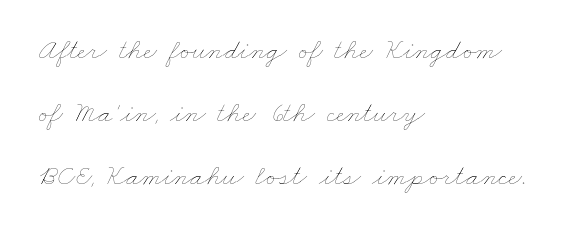
{"bold": "no", "weight": "thin", "width": "wide", "stroke_contrast": "low", "x_height": "small", "monospaced": "no", "underline": "no", "align": "left", "line_spacing": "loose", "line_spacing_ratio": 2.18, "letter_spacing": "normal", "letter_spacing_em": 0.0, "glyph_px": 29}
